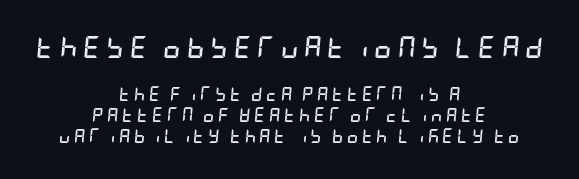
The image shows 22 px bold type, italic (leaning right); set centered, normal line spacing (1.5x), unusually wide letter spacing (+0.25 em), not underlined; the first (top) block is 1.57x larger.
